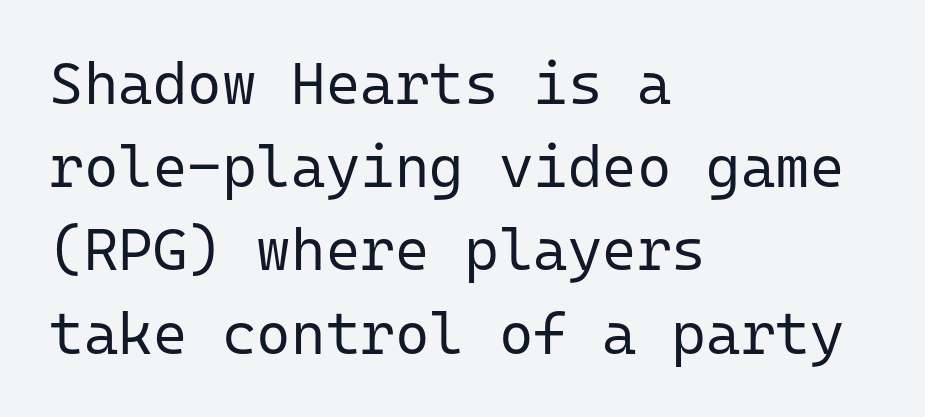
The letters stand upright; this is a roman face. The vertical gap from one line to the next is medium. Just letters on the line, the space beneath them empty. Nothing sits at the stroke ends, so this counts as sans-serif.
